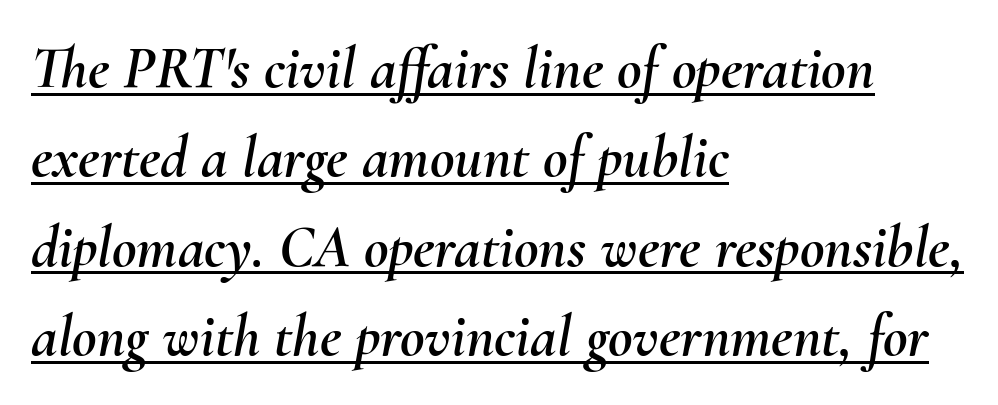
The image shows 60 px text type, italic (leaning right); set left-aligned, normal line spacing (1.49x), normal letter spacing, underlined; medium stroke contrast and a small x-height.
